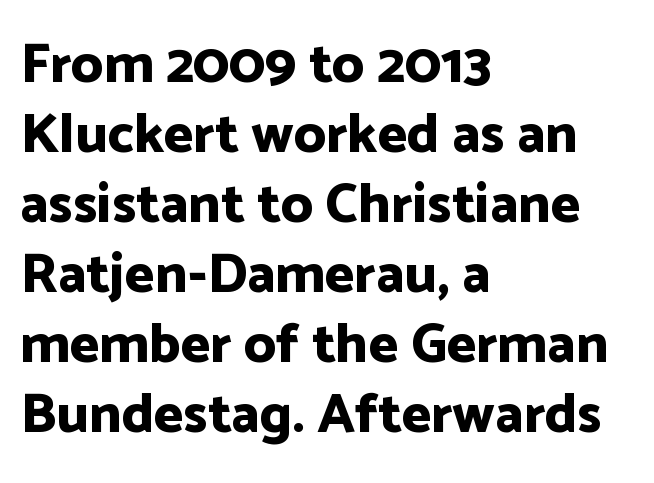
Q: Is the text bold? A: Yes.
Q: Is the text italic (slanted)? A: No, it is upright.
Q: Is the typeface a serif or a sans-serif typeface? A: Sans-serif.
Q: Is the text underlined? A: No.
Q: How is the paragraph aligned? A: Left-aligned.
Q: Is the spacing between letters normal or unusually wide? A: Normal.
Q: Is the spacing between lines tight, normal or loose? A: Normal.
Q: Width (condensed, normal, or wide)? A: Normal.
Q: Stroke contrast? A: Low.
Q: x-height? A: Medium.
Q: Monospaced? A: No.
